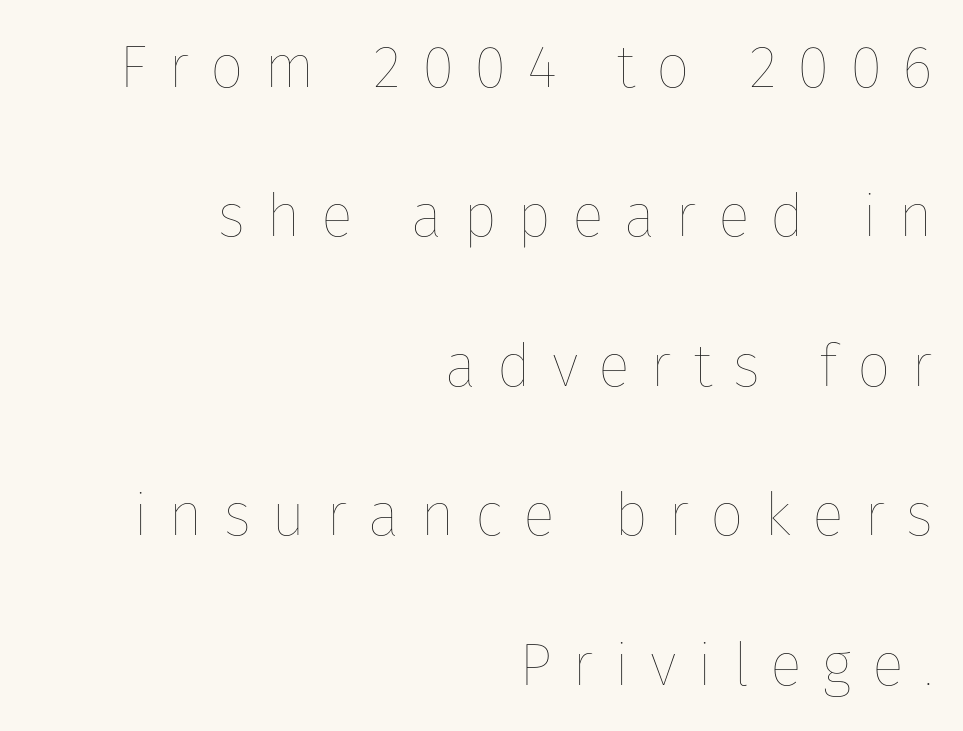
The image shows 60 px thin type, upright; set right-aligned, loose line spacing (2.49x), unusually wide letter spacing (+0.34 em), not underlined; low stroke contrast and a medium x-height.
